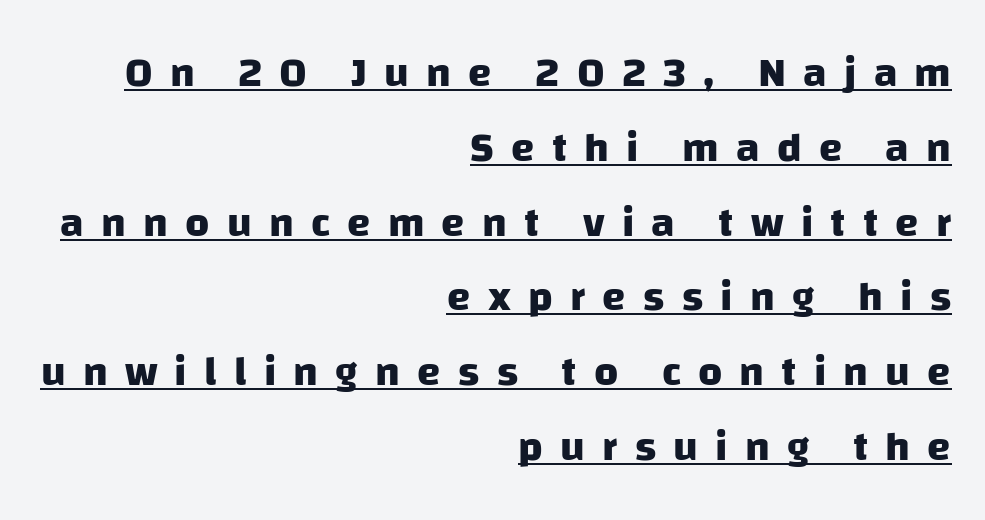
The image shows 42 px heavy sans-serif type; set right-aligned, line spacing 1.78x, unusually wide letter spacing (+0.41 em), underlined; low stroke contrast and a large x-height.
